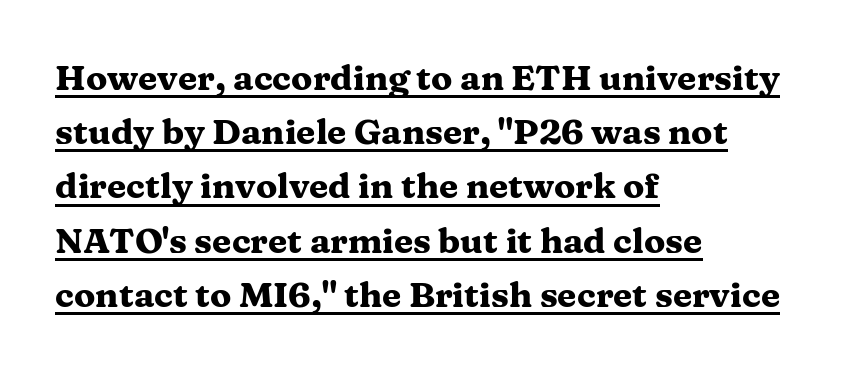
Q: Is the text bold? A: Yes.
Q: Is the text italic (slanted)? A: No, it is upright.
Q: Is the typeface a serif or a sans-serif typeface? A: Serif.
Q: Is the text underlined? A: Yes.
Q: How is the paragraph aligned? A: Left-aligned.
Q: Is the spacing between letters normal or unusually wide? A: Normal.
Q: Is the spacing between lines tight, normal or loose? A: Normal.
Q: Width (condensed, normal, or wide)? A: Wide.
Q: Stroke contrast? A: Medium.
Q: x-height? A: Medium.
Q: Monospaced? A: No.
